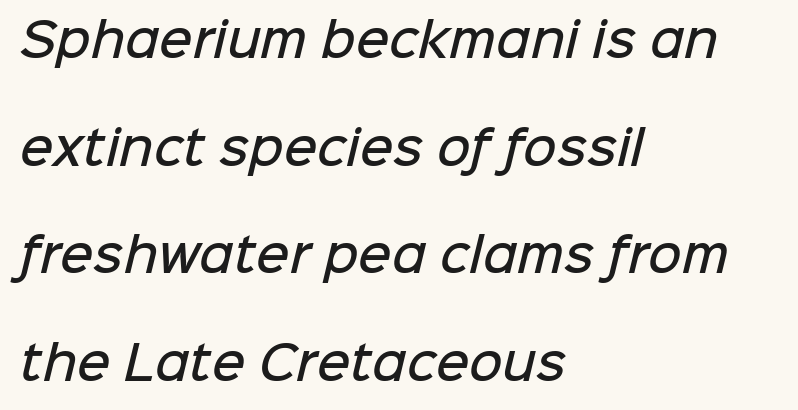
The image shows 46 px semibold sans-serif type; set left-aligned, loose line spacing (2.34x), normal letter spacing, not underlined; low stroke contrast and a medium x-height.
